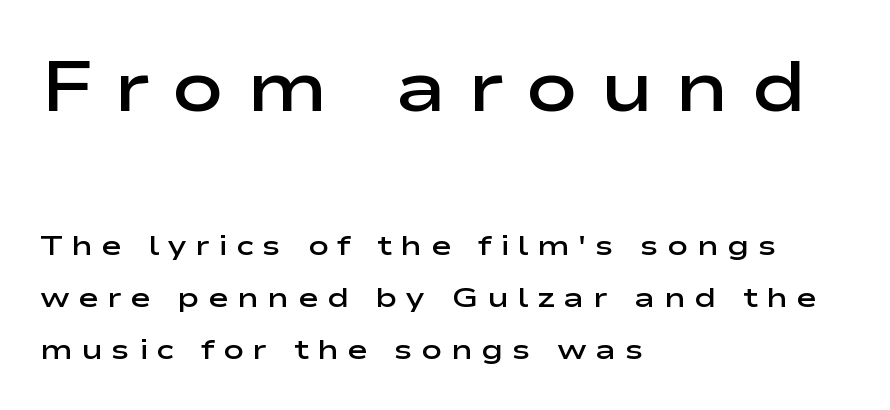
Q: Is the text bold? A: Semi-bold.
Q: Is the text italic (slanted)? A: No, it is upright.
Q: Is the typeface a serif or a sans-serif typeface? A: Sans-serif.
Q: Is the text underlined? A: No.
Q: How is the paragraph aligned? A: Left-aligned.
Q: Is the spacing between letters normal or unusually wide? A: Unusually wide.
Q: Which block of text is set in a larger size, the first (top) or the second (bottom)? A: The first (top) one.
Q: Width (condensed, normal, or wide)? A: Wide.
Q: Stroke contrast? A: Low.
Q: x-height? A: Medium.
Q: Monospaced? A: No.
